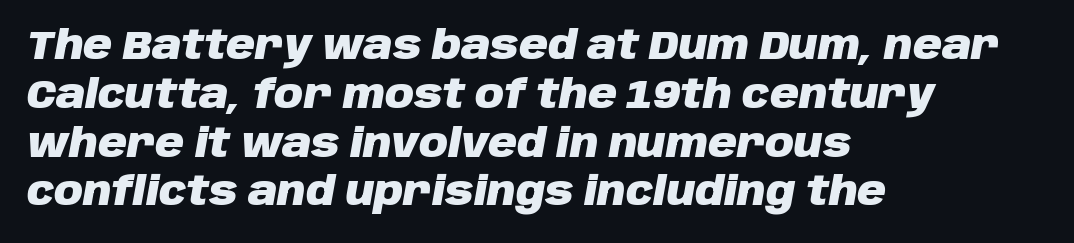
The image shows 40 px heavy type, italic (leaning right); set left-aligned, line spacing 1.22x, normal letter spacing, not underlined; low stroke contrast and a large x-height.
